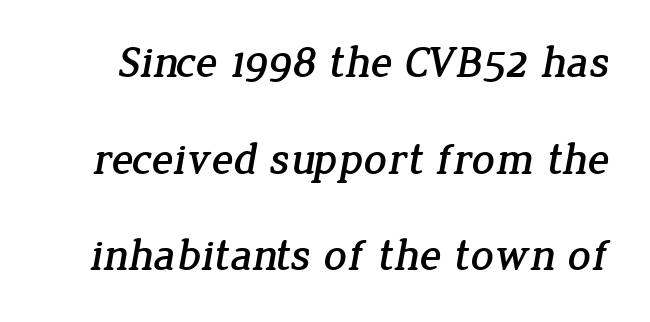
Q: Is the typeface a serif or a sans-serif typeface? A: Serif.
Q: Is the text underlined? A: No.
Q: Is the spacing between letters normal or unusually wide? A: Normal.
Q: Is the spacing between lines tight, normal or loose? A: Loose.
Q: Width (condensed, normal, or wide)? A: Normal.
Q: Stroke contrast? A: Low.
Q: x-height? A: Medium.
Q: Monospaced? A: No.
